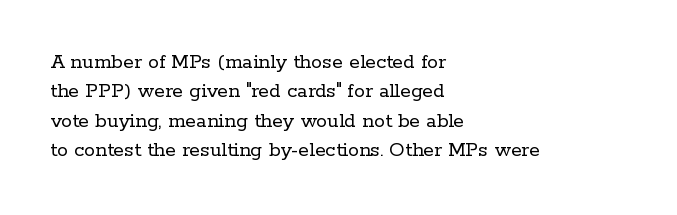
The image shows 22 px text type, upright; set left-aligned, normal line spacing (1.34x), normal letter spacing, not underlined.
